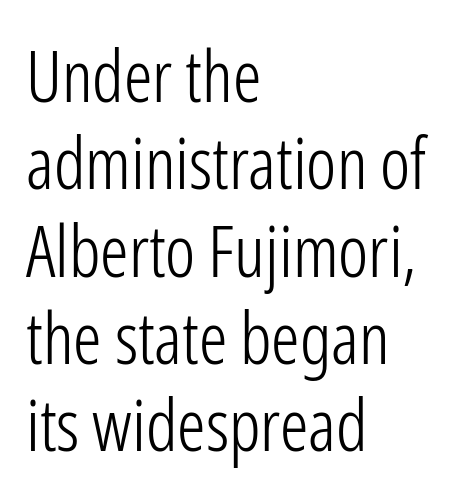
{"serif": "no", "italic": "no", "bold": "no", "weight": "light", "width": "condensed", "stroke_contrast": "low", "x_height": "medium", "monospaced": "no", "underline": "no", "align": "left", "line_spacing_ratio": 1.23, "letter_spacing": "normal", "letter_spacing_em": 0.0, "glyph_px": 71}
